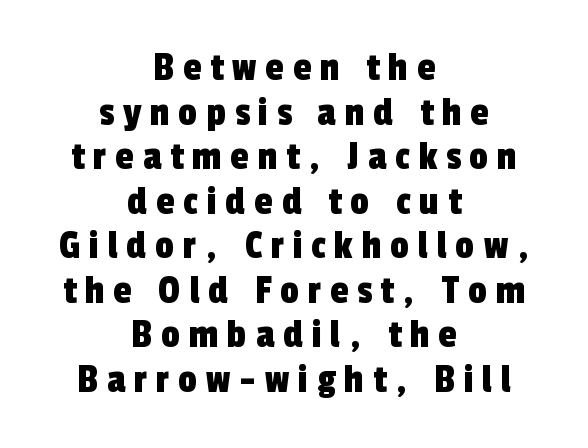
The image shows 42 px condensed sans-serif type; set centered, tight line spacing (1.06x), unusually wide letter spacing (+0.21 em), not underlined; a medium x-height.
